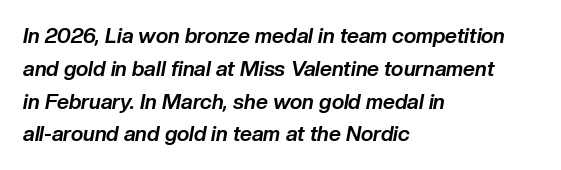
Characters are canted at an angle relative to the baseline's perpendicular. Caption: bold face, heavy strokes. Just letters on the line, the space beneath them empty. Each new line begins a customary step beneath the previous one. Line starts are locked; line ends wander. These lines keep a tight, regular rhythm from letter to letter.
